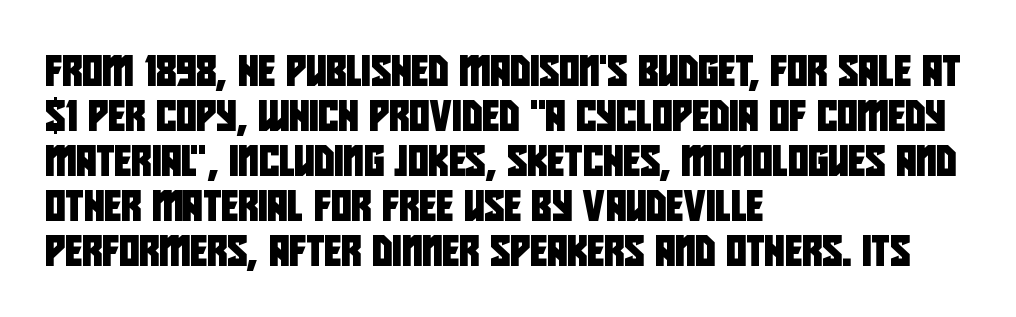
The rag falls on the right side of this text block. Nobody drew a line under any word here. The face used here is proportionally spaced, like ordinary book or web type. The font family rendered here belongs to the sans-serif group. Observe the ordinary spacing: letters are neighbours, not strangers.
